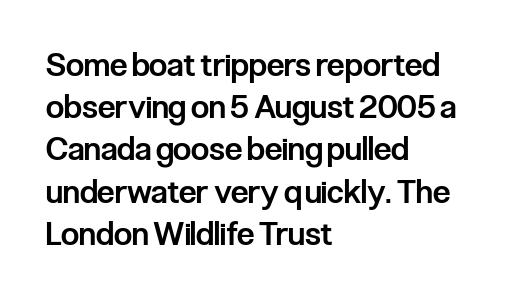
The image shows 32 px semibold, condensed sans-serif type, upright; set left-aligned, normal line spacing (1.32x), normal letter spacing, not underlined; low stroke contrast and a medium x-height.
